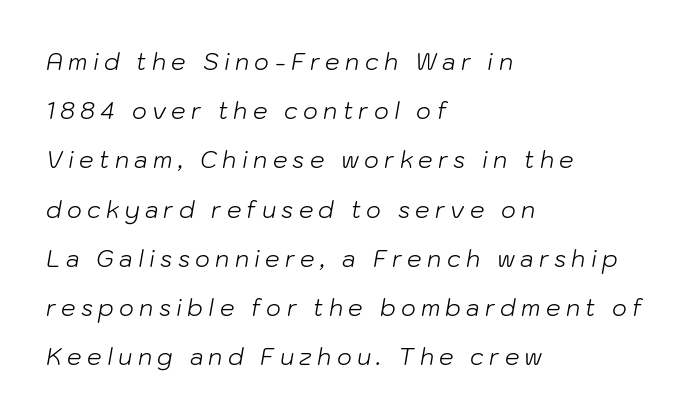
Q: Is the text bold? A: No.
Q: Is the text italic (slanted)? A: Yes, it leans right by about 10 degrees.
Q: Is the text underlined? A: No.
Q: How is the paragraph aligned? A: Left-aligned.
Q: Is the spacing between letters normal or unusually wide? A: Unusually wide.
Q: Is the spacing between lines tight, normal or loose? A: Loose.
